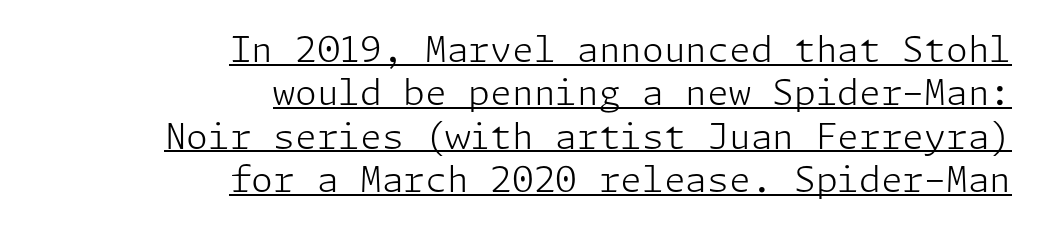
This is roman type, the default non-slanted kind. No chunkiness to these letters — they're not bold. The rendering anchors every line to the right-hand side. Standard letterfit; no display-style spreading of the glyphs. These characters rest on top of a visible drawn line. Nothing sits at the stroke ends, so this counts as sans-serif.
